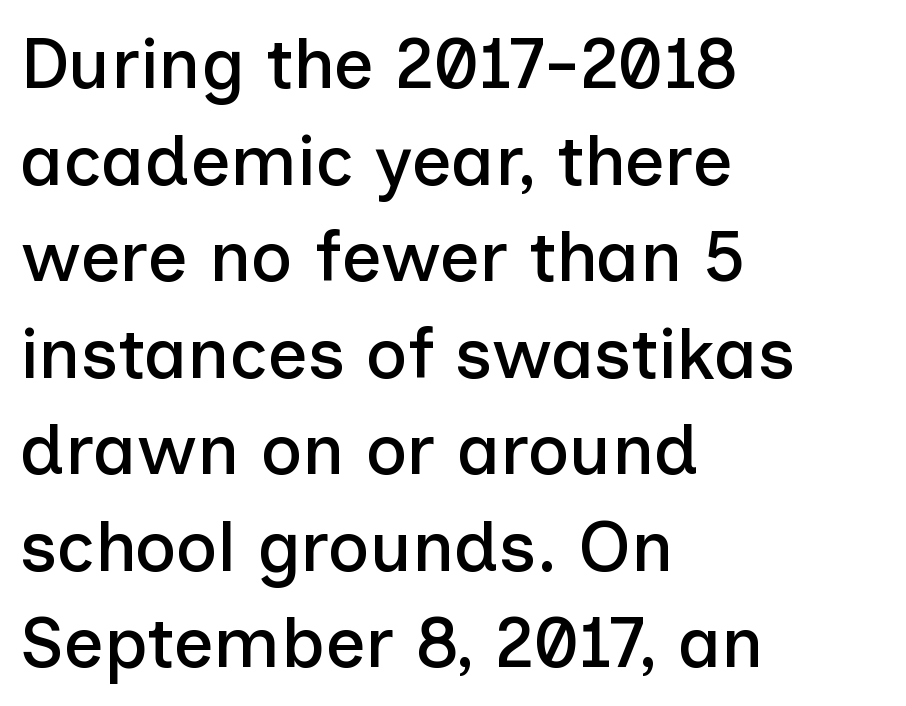
The image shows 71 px sans-serif type, upright; set left-aligned, normal line spacing (1.36x), normal letter spacing, not underlined; low stroke contrast and a medium x-height.
